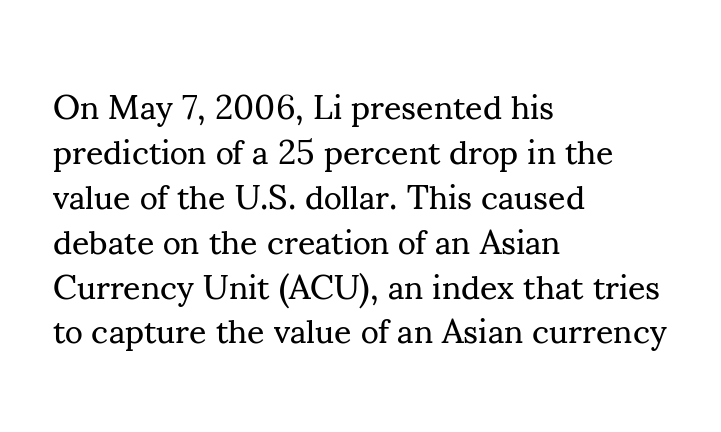
{"serif": "yes", "italic": "no", "bold": "no", "weight": "regular", "width": "normal", "stroke_contrast": "medium", "x_height": "small", "monospaced": "no", "underline": "no", "align": "left", "line_spacing": "normal", "line_spacing_ratio": 1.32, "letter_spacing": "normal", "letter_spacing_em": 0.0, "glyph_px": 34}
